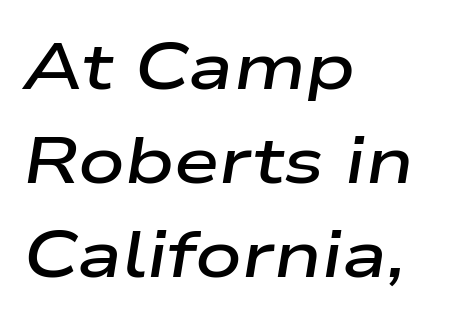
{"italic": "yes", "lean": "right", "slant_degrees": 9, "bold": "semi", "weight": "semibold", "width": "wide", "stroke_contrast": "low", "x_height": "medium", "monospaced": "no", "underline": "no", "align": "left", "line_spacing": "normal", "line_spacing_ratio": 1.45, "letter_spacing": "normal", "letter_spacing_em": 0.0, "glyph_px": 65}
